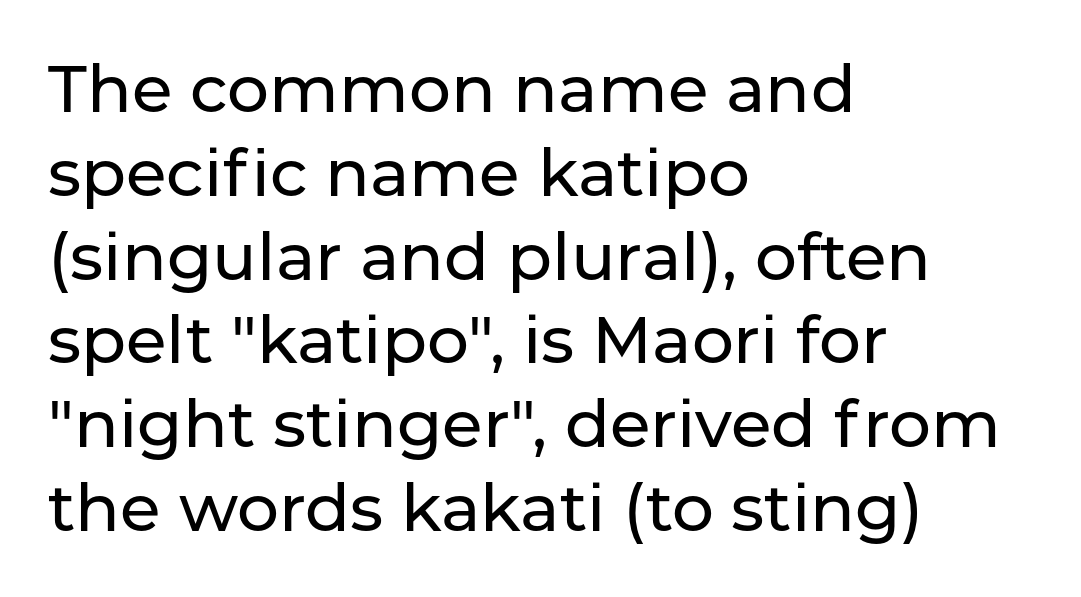
The image shows 66 px sans-serif type, upright; set left-aligned, normal line spacing (1.27x), normal letter spacing, not underlined; low stroke contrast and a medium x-height.
